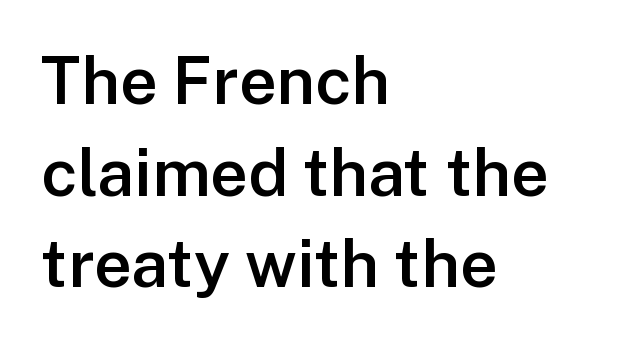
Stroke terminals: plain, sans-serif. Vertical strokes here are truly vertical. This sample uses plain, unmodified letter spacing. Each line starts at the same left margin while the right side varies.
